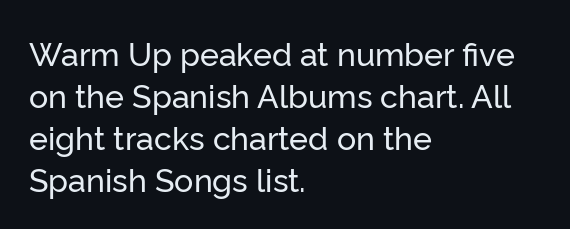
Q: Is the text italic (slanted)? A: No, it is upright.
Q: Is the typeface a serif or a sans-serif typeface? A: Sans-serif.
Q: Is the text underlined? A: No.
Q: How is the paragraph aligned? A: Left-aligned.
Q: Is the spacing between letters normal or unusually wide? A: Normal.
Q: Is the spacing between lines tight, normal or loose? A: Normal.
Q: Width (condensed, normal, or wide)? A: Normal.
Q: Stroke contrast? A: Low.
Q: x-height? A: Medium.
Q: Monospaced? A: No.
